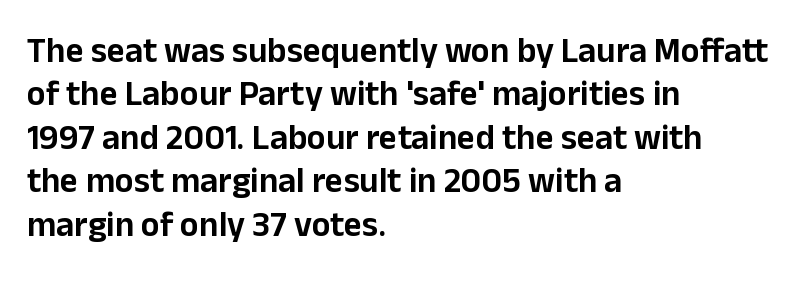
The image shows 35 px sans-serif type, upright; set left-aligned, line spacing 1.24x, normal letter spacing, not underlined; low stroke contrast and a medium x-height.
